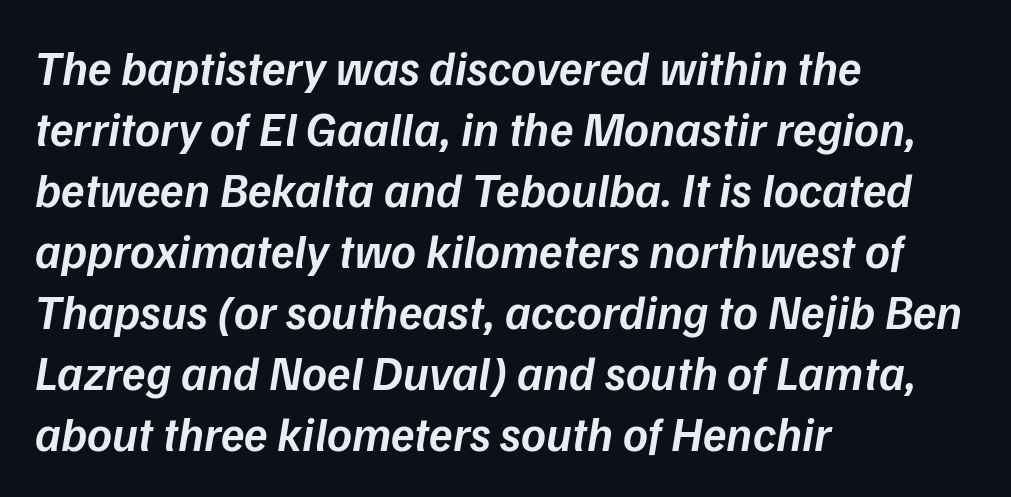
The image shows 48 px semibold type, italic (leaning right); set left-aligned, normal line spacing (1.27x), normal letter spacing, not underlined; low stroke contrast and a medium x-height.
